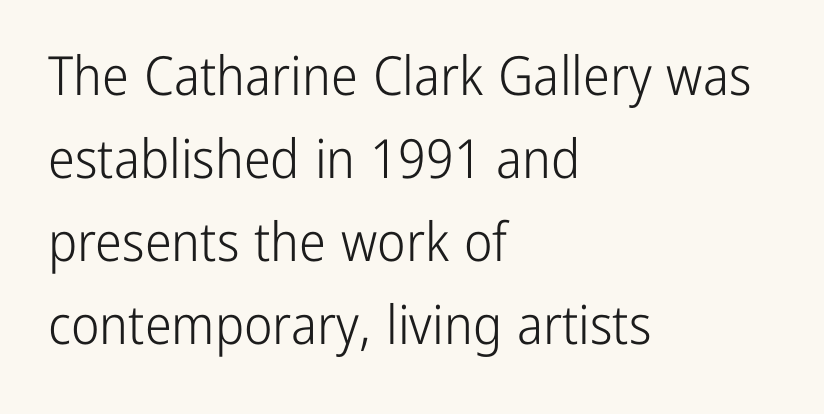
The image shows 54 px light, condensed sans-serif type, upright; set left-aligned, normal line spacing (1.54x), normal letter spacing, not underlined; low stroke contrast and a medium x-height.
